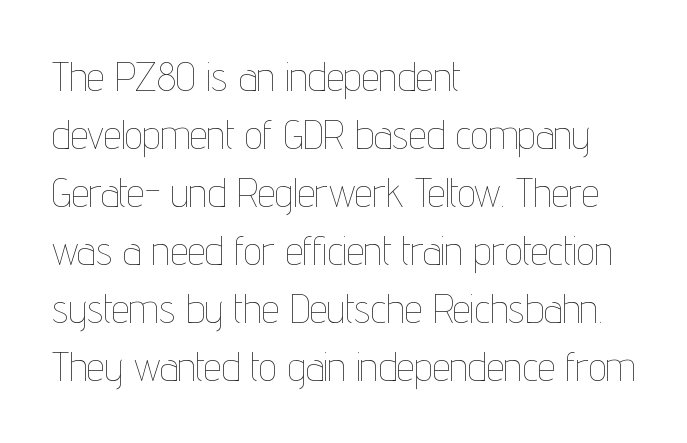
Q: Is the text bold? A: No.
Q: Is the text italic (slanted)? A: No, it is upright.
Q: Is the text underlined? A: No.
Q: How is the paragraph aligned? A: Left-aligned.
Q: Is the spacing between letters normal or unusually wide? A: Normal.
Q: Is the spacing between lines tight, normal or loose? A: Normal.
Q: Width (condensed, normal, or wide)? A: Condensed.
Q: Stroke contrast? A: Low.
Q: x-height? A: Medium.
Q: Monospaced? A: No.
